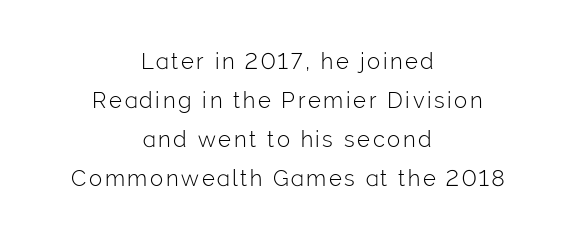
The image shows 22 px text type, upright; set centered, line spacing 1.78x, not underlined.
